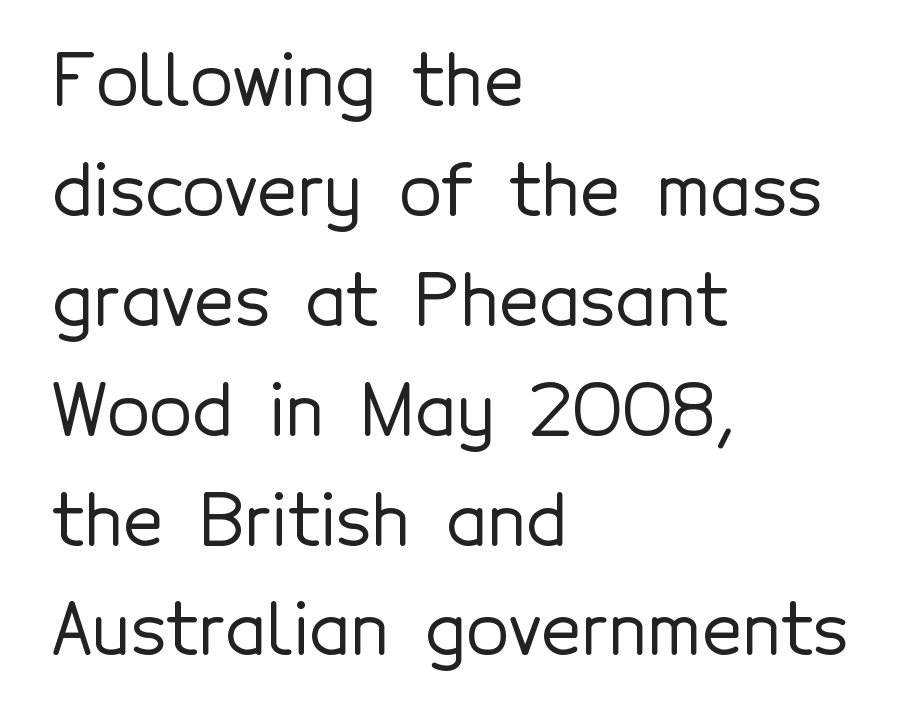
{"serif": "no", "italic": "no", "width": "normal", "x_height": "medium", "monospaced": "no", "underline": "no", "align": "left", "line_spacing": "normal", "line_spacing_ratio": 1.57, "letter_spacing": "normal", "letter_spacing_em": 0.0, "glyph_px": 70}
